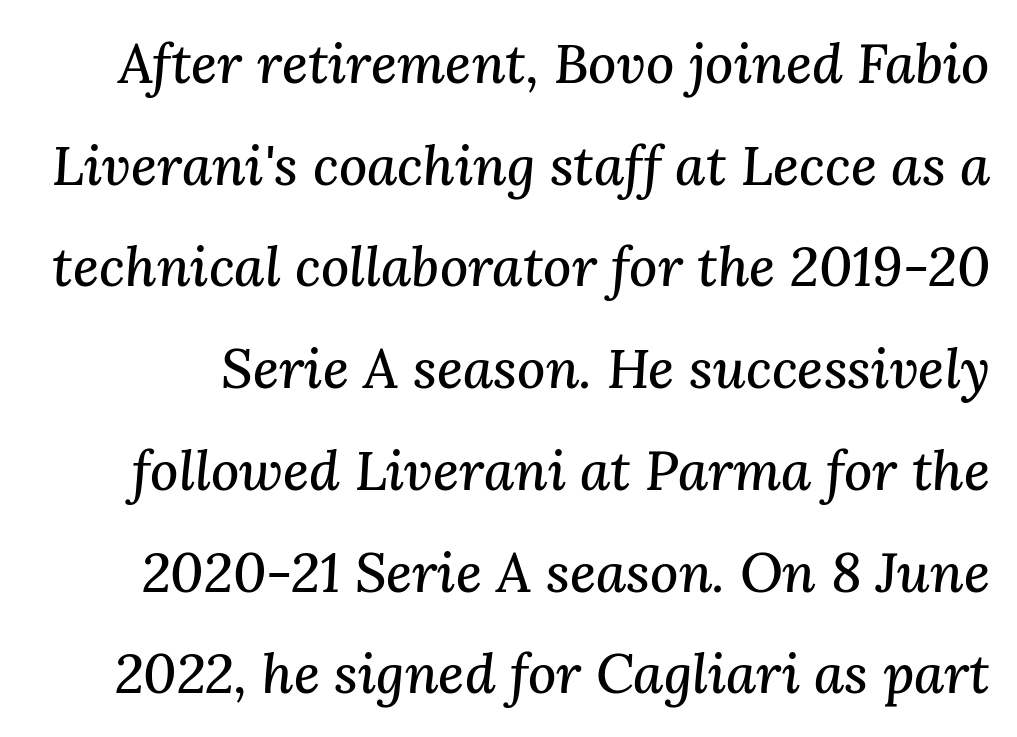
The image shows 55 px serif type, italic (leaning right); set line spacing 1.85x, normal letter spacing, not underlined; medium stroke contrast and a medium x-height.
